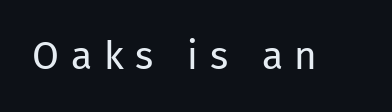
Q: Is the text bold? A: No.
Q: Is the text italic (slanted)? A: No, it is upright.
Q: Is the typeface a serif or a sans-serif typeface? A: Sans-serif.
Q: Is the text underlined? A: No.
Q: Is the spacing between letters normal or unusually wide? A: Unusually wide.
Q: Width (condensed, normal, or wide)? A: Normal.
Q: Stroke contrast? A: Low.
Q: x-height? A: Medium.
Q: Monospaced? A: No.
